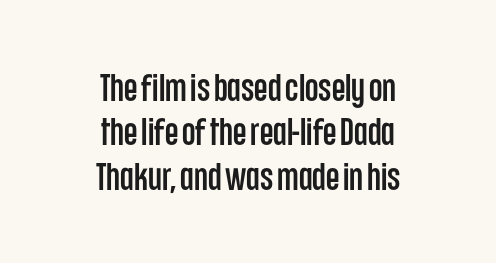
Q: Is the text italic (slanted)? A: No, it is upright.
Q: Is the typeface a serif or a sans-serif typeface? A: Sans-serif.
Q: Is the text underlined? A: No.
Q: How is the paragraph aligned? A: Centered.
Q: Is the spacing between letters normal or unusually wide? A: Normal.
Q: Is the spacing between lines tight, normal or loose? A: Tight.
Q: Width (condensed, normal, or wide)? A: Condensed.
Q: Stroke contrast? A: Low.
Q: x-height? A: Large.
Q: Monospaced? A: No.
